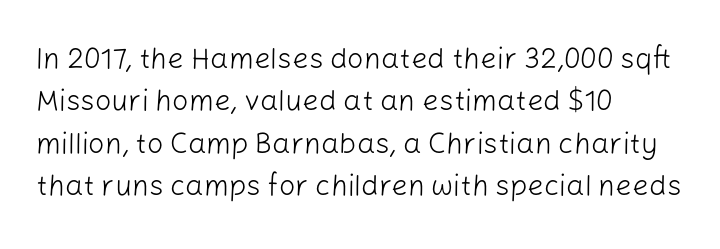
The image shows 29 px light sans-serif type, upright; set left-aligned, normal line spacing (1.46x), normal letter spacing, not underlined; low stroke contrast and a medium x-height.
